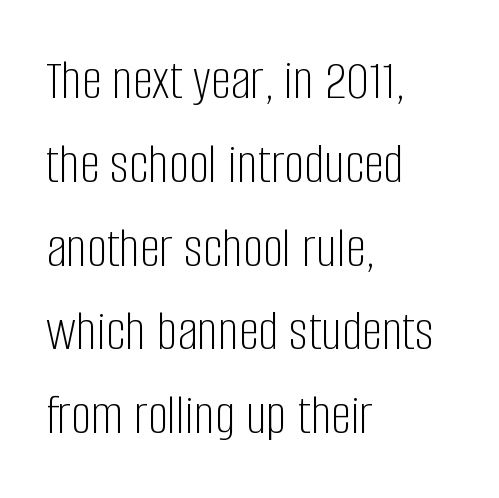
The image shows 57 px light, condensed sans-serif type, upright; set left-aligned, normal line spacing (1.47x), normal letter spacing, not underlined; low stroke contrast and a large x-height.
